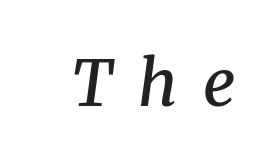
Each row of text sits above clean, open space. A serif font was chosen for this passage. Character widths vary here, with narrow letters taking less room than wide ones. The glyphs look as if they've been sheared to an angle. Spacing between characters has been opened up far beyond the box default.
